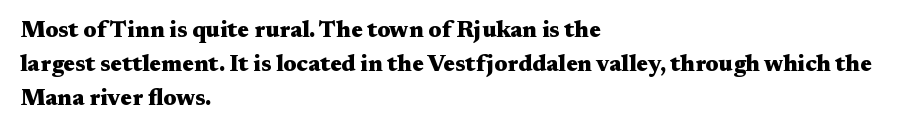
{"italic": "no", "bold": "yes", "underline": "no", "align": "left", "line_spacing": "normal", "line_spacing_ratio": 1.48, "letter_spacing": "normal", "letter_spacing_em": 0.0, "glyph_px": 23}
